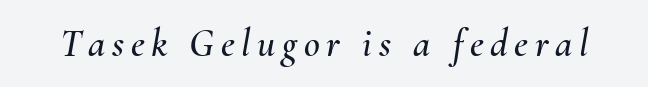
Q: Is the text italic (slanted)? A: Yes, it leans right by about 10 degrees.
Q: Is the text underlined? A: No.
Q: Width (condensed, normal, or wide)? A: Normal.
Q: Stroke contrast? A: Medium.
Q: x-height? A: Small.
Q: Monospaced? A: No.
